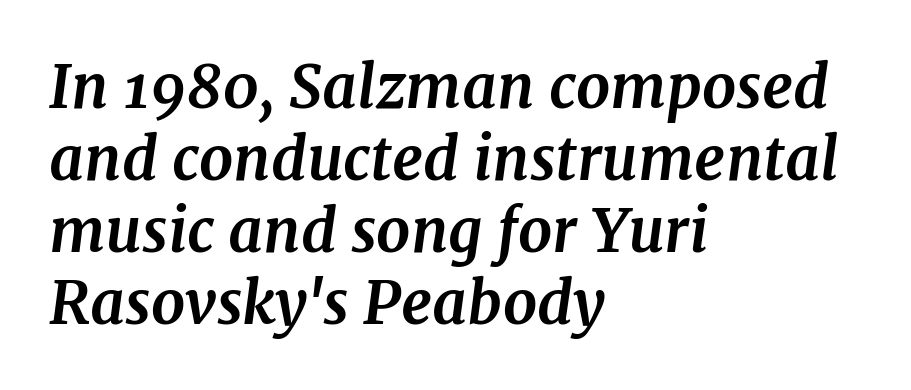
{"serif": "yes", "italic": "yes", "lean": "right", "slant_degrees": 7, "bold": "yes", "weight": "bold", "width": "normal", "stroke_contrast": "medium", "x_height": "medium", "monospaced": "no", "underline": "no", "align": "left", "line_spacing_ratio": 1.2, "letter_spacing": "normal", "letter_spacing_em": 0.0, "glyph_px": 60}
